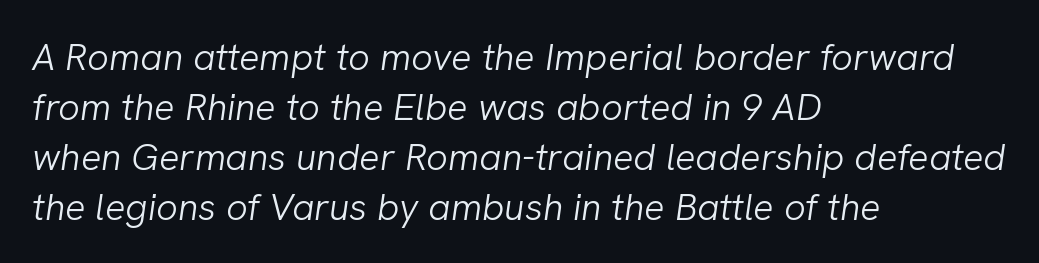
The image shows 38 px light type, italic (leaning right); set left-aligned, normal line spacing (1.32x), normal letter spacing, not underlined; low stroke contrast and a medium x-height.
